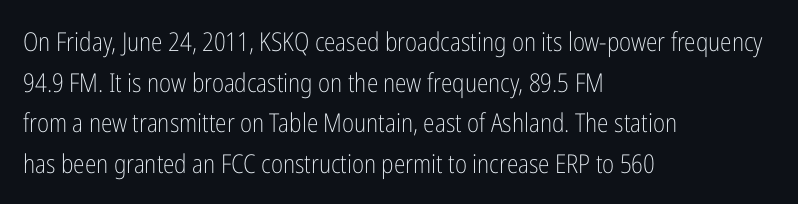
The zone under the glyphs is completely vacant. Letters have the restrained weight of plain body copy at most. Line beginnings align vertically; line endings do not. The gaps between neighbouring characters are ordinary and unremarkable.
